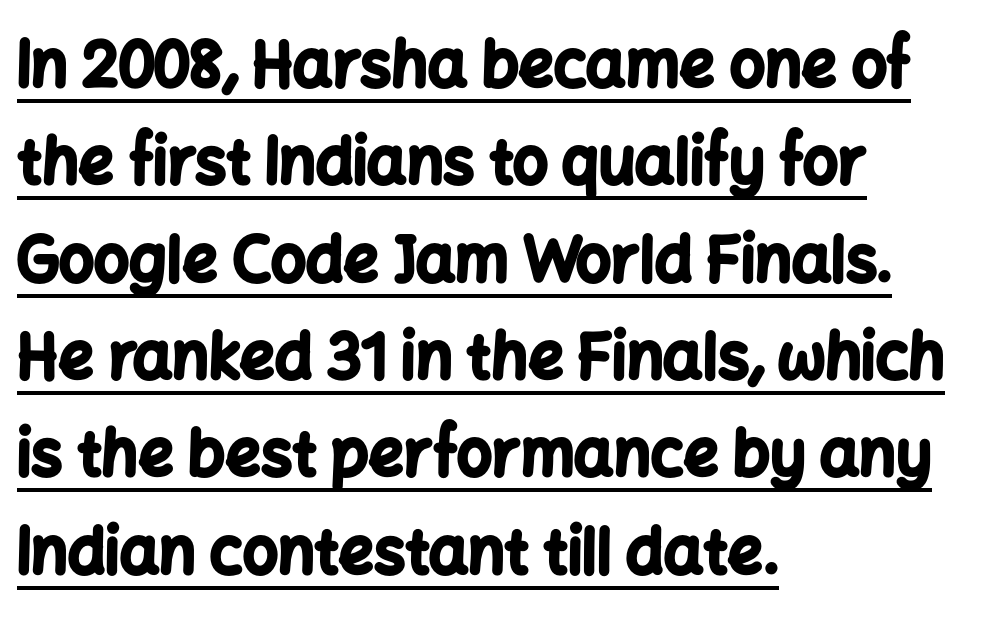
{"serif": "no", "italic": "no", "bold": "yes", "weight": "bold", "width": "normal", "stroke_contrast": "low", "x_height": "medium", "monospaced": "no", "underline": "yes", "align": "left", "line_spacing": "normal", "line_spacing_ratio": 1.57, "letter_spacing": "normal", "letter_spacing_em": 0.0, "glyph_px": 62}
